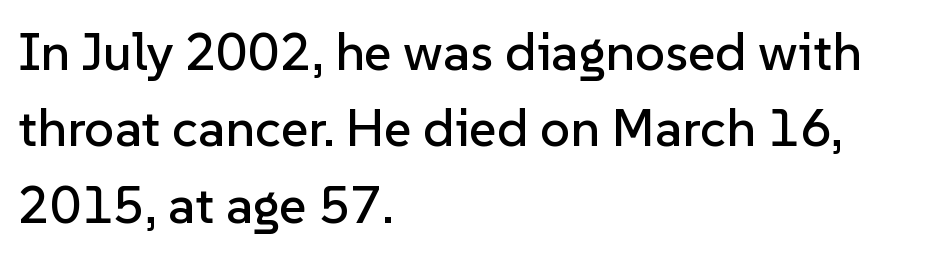
Q: Is the text italic (slanted)? A: No, it is upright.
Q: Is the typeface a serif or a sans-serif typeface? A: Sans-serif.
Q: Is the text underlined? A: No.
Q: How is the paragraph aligned? A: Left-aligned.
Q: Is the spacing between letters normal or unusually wide? A: Normal.
Q: Is the spacing between lines tight, normal or loose? A: Normal.
Q: Width (condensed, normal, or wide)? A: Normal.
Q: Stroke contrast? A: Low.
Q: x-height? A: Medium.
Q: Monospaced? A: No.
